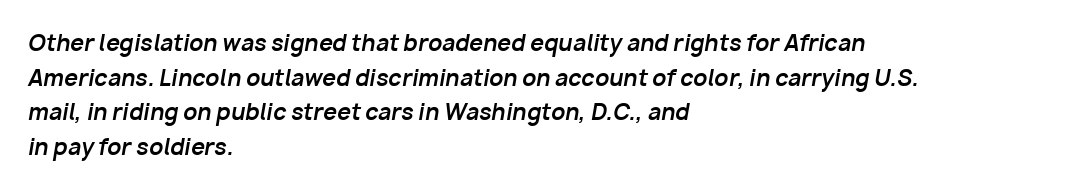
Teacher's note: observe the even left margin — that is flush-left alignment. Letter spacing: default. Look at the stroke-to-counter ratio: heavy, a bold. The passage shown leans; its letterforms are oblique. The designer left line spacing at the default.
